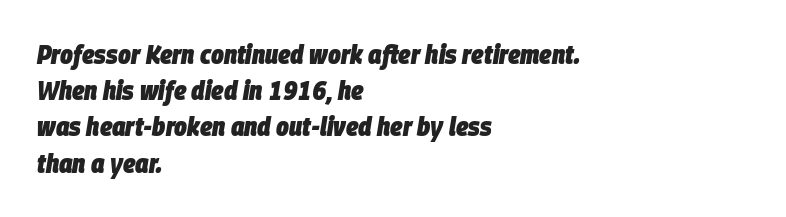
Q: Is the text bold? A: Yes.
Q: Is the text italic (slanted)? A: Yes, it leans right by about 9 degrees.
Q: Is the text underlined? A: No.
Q: How is the paragraph aligned? A: Left-aligned.
Q: Is the spacing between letters normal or unusually wide? A: Normal.
Q: Is the spacing between lines tight, normal or loose? A: Normal.
